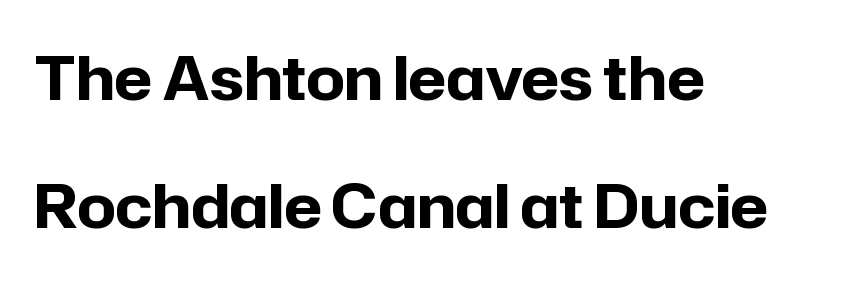
The passage shown is not underscored anywhere. Each word holds together tightly as a unit, with standard inter-letter gaps. The type sits square on the baseline with zero lean. Chunky letters — that's bold for sure.
